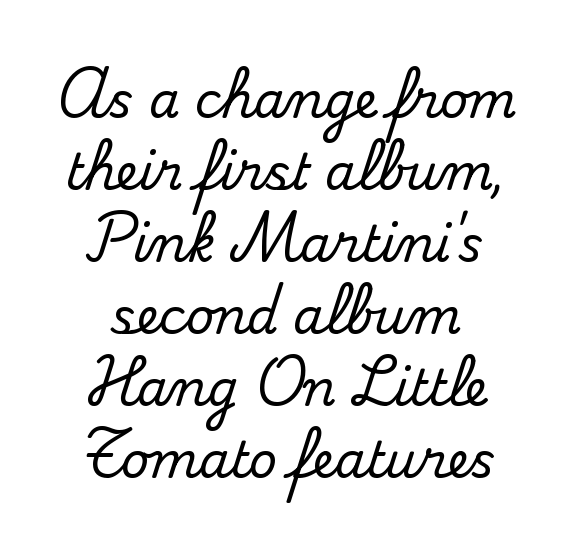
The image shows 49 px text type; set centered, normal line spacing (1.47x), normal letter spacing, not underlined; medium stroke contrast and a small x-height.
